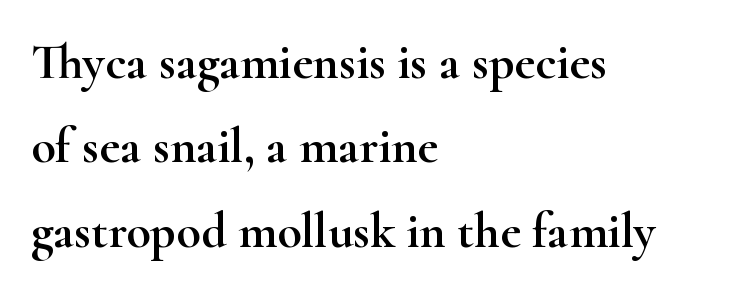
The image shows 50 px wide serif type, upright; set left-aligned, normal line spacing (1.69x), normal letter spacing, not underlined; high stroke contrast and a small x-height.
